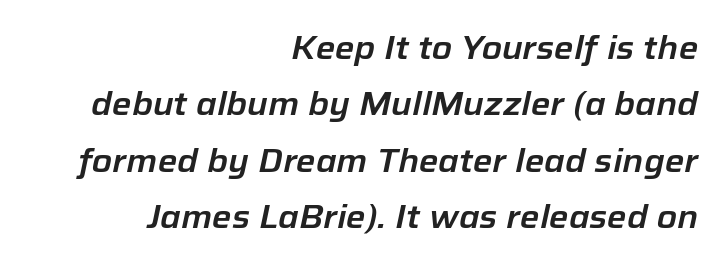
Bare-footed words on every line. You could not count columns in this text — the font is proportionally spaced. Style check: oblique. Standard letterfit; no display-style spreading of the glyphs. The paragraph shown leans on its right margin.
